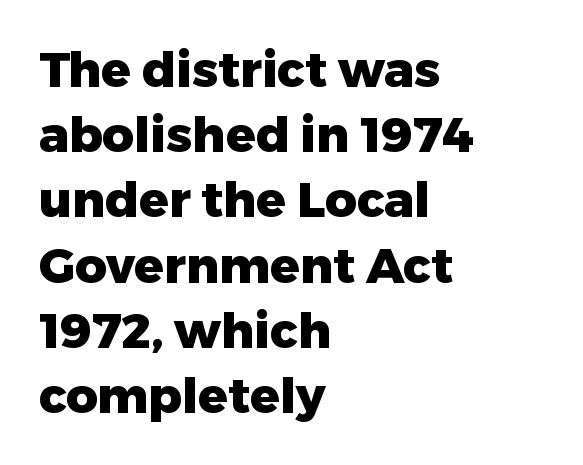
Q: Is the text bold? A: Yes.
Q: Is the text italic (slanted)? A: No, it is upright.
Q: Is the typeface a serif or a sans-serif typeface? A: Sans-serif.
Q: Is the text underlined? A: No.
Q: How is the paragraph aligned? A: Left-aligned.
Q: Is the spacing between letters normal or unusually wide? A: Normal.
Q: Is the spacing between lines tight, normal or loose? A: Normal.
Q: Width (condensed, normal, or wide)? A: Normal.
Q: Stroke contrast? A: Low.
Q: x-height? A: Medium.
Q: Monospaced? A: No.
